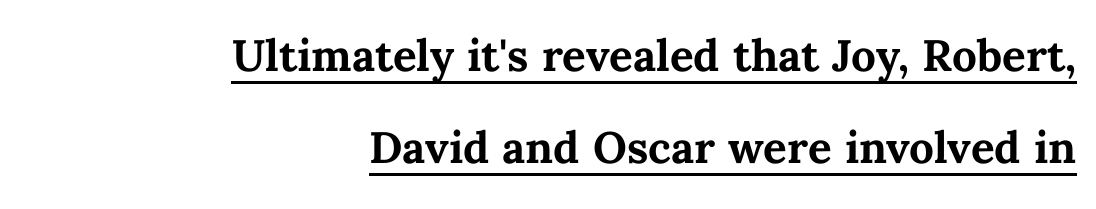
{"italic": "no", "bold": "yes", "weight": "bold", "width": "normal", "stroke_contrast": "medium", "x_height": "medium", "monospaced": "no", "underline": "yes", "align": "right", "line_spacing": "loose", "line_spacing_ratio": 2.09, "letter_spacing": "normal", "letter_spacing_em": 0.0, "glyph_px": 44}
